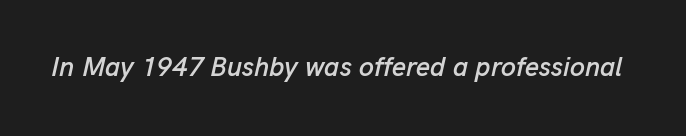
The image shows 27 px text type, italic (leaning right); set normal letter spacing, not underlined.
